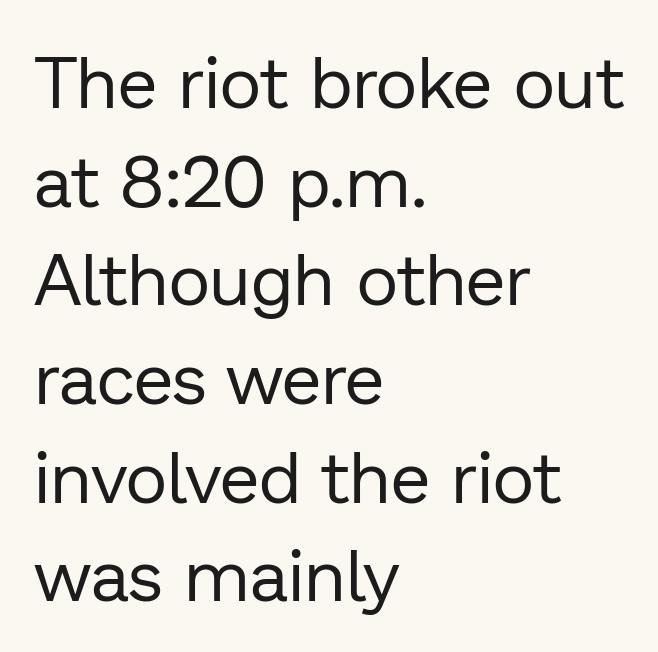
Grotesque or geometric, the face here clearly has no serifs. Here the designer chose a conventional face with non-uniform glyph widths. Letters rest on an invisible, unmarked baseline. Does the leading feel generous? No, just average.
